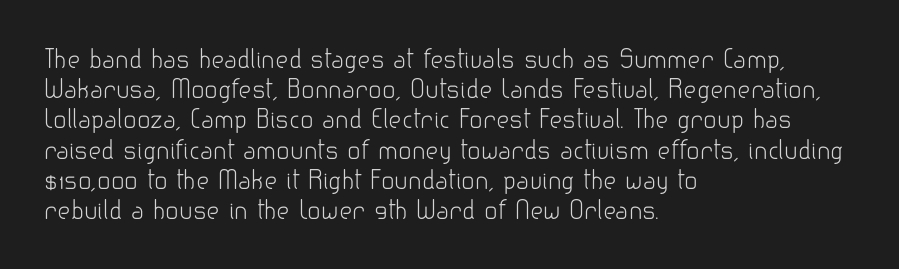
In terms of posture, this sample is upright. The rendering keeps characters at their native spacing. Caption: face not bold, strokes unweighted. The string is rendered with underlining switched off. Horizontal alignment here is leftward, the default for most running prose.
